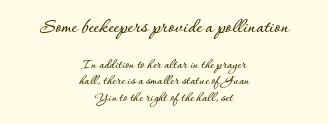
{"underline": "no", "align": "center", "line_spacing_ratio": 1.16, "letter_spacing": "normal", "letter_spacing_em": 0.0, "larger_block": "first", "size_ratio": 1.5, "glyph_px": 21}
